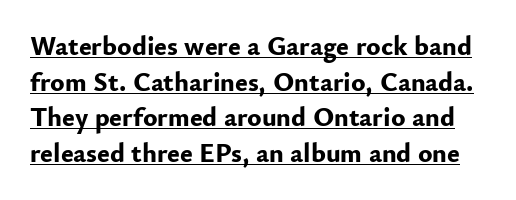
Q: Is the text bold? A: Yes.
Q: Is the text italic (slanted)? A: No, it is upright.
Q: Is the text underlined? A: Yes.
Q: Is the spacing between letters normal or unusually wide? A: Normal.
Q: Is the spacing between lines tight, normal or loose? A: Normal.
